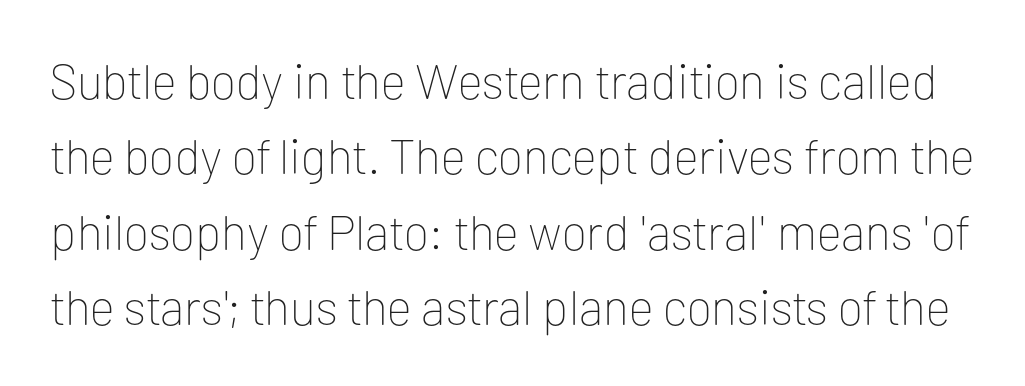
{"serif": "no", "italic": "no", "bold": "no", "weight": "thin", "width": "normal", "stroke_contrast": "low", "x_height": "medium", "monospaced": "no", "underline": "no", "line_spacing": "normal", "line_spacing_ratio": 1.54, "letter_spacing": "normal", "letter_spacing_em": 0.0, "glyph_px": 49}
